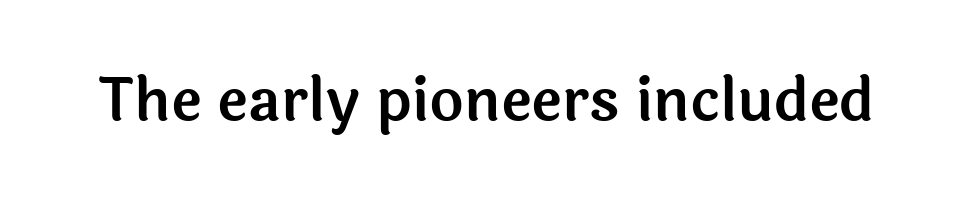
Q: Is the text italic (slanted)? A: No, it is upright.
Q: Is the typeface a serif or a sans-serif typeface? A: Sans-serif.
Q: Is the text underlined? A: No.
Q: Is the spacing between letters normal or unusually wide? A: Normal.
Q: Width (condensed, normal, or wide)? A: Normal.
Q: x-height? A: Medium.
Q: Monospaced? A: No.
